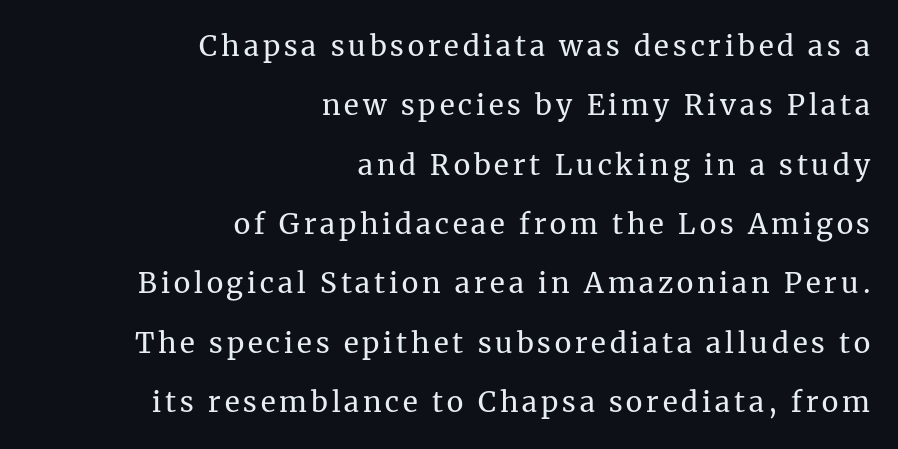
The image shows 28 px regular-weight serif type, upright; set right-aligned, loose line spacing (2.12x), not underlined; medium stroke contrast and a medium x-height.
